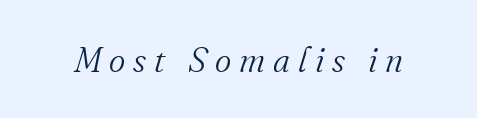
Q: Is the text bold? A: No.
Q: Is the text italic (slanted)? A: Yes, it leans right by about 16 degrees.
Q: Is the typeface a serif or a sans-serif typeface? A: Serif.
Q: Is the text underlined? A: No.
Q: Is the spacing between letters normal or unusually wide? A: Unusually wide.
Q: Width (condensed, normal, or wide)? A: Normal.
Q: Stroke contrast? A: Medium.
Q: x-height? A: Small.
Q: Monospaced? A: No.
